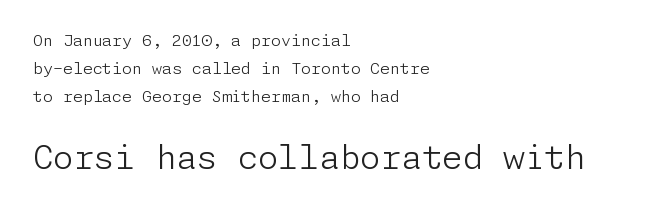
Q: Is the text bold? A: No.
Q: Is the text italic (slanted)? A: No, it is upright.
Q: Is the typeface a serif or a sans-serif typeface? A: Sans-serif.
Q: Is the text underlined? A: No.
Q: How is the paragraph aligned? A: Left-aligned.
Q: Is the spacing between letters normal or unusually wide? A: Normal.
Q: Which block of text is set in a larger size, the first (top) or the second (bottom)? A: The second (bottom) one.
Q: Width (condensed, normal, or wide)? A: Normal.
Q: Stroke contrast? A: Low.
Q: x-height? A: Medium.
